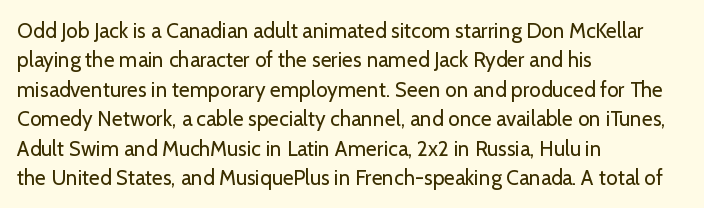
{"italic": "no", "bold": "no", "underline": "no", "align": "left", "line_spacing": "normal", "line_spacing_ratio": 1.4, "letter_spacing": "normal", "letter_spacing_em": 0.0, "glyph_px": 21}
